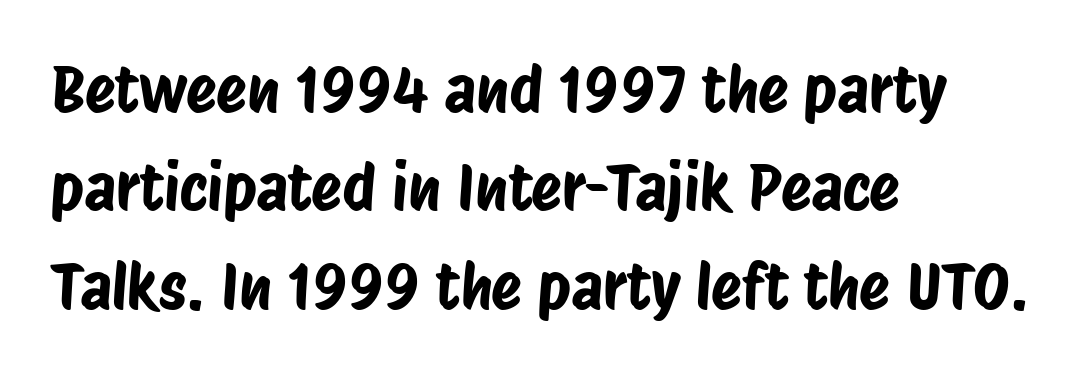
The image shows 63 px condensed sans-serif type; set left-aligned, normal line spacing (1.56x), normal letter spacing, not underlined; low stroke contrast and a large x-height.
